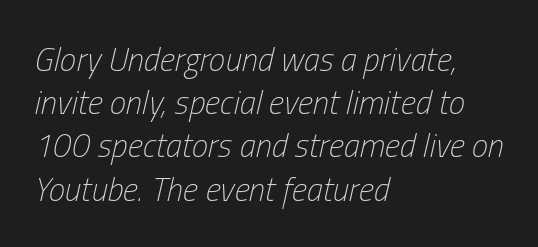
Q: Is the text bold? A: No.
Q: Is the text italic (slanted)? A: Yes, it leans right by about 13 degrees.
Q: Is the text underlined? A: No.
Q: How is the paragraph aligned? A: Left-aligned.
Q: Is the spacing between letters normal or unusually wide? A: Normal.
Q: Is the spacing between lines tight, normal or loose? A: Normal.
Q: Width (condensed, normal, or wide)? A: Condensed.
Q: Stroke contrast? A: Low.
Q: x-height? A: Medium.
Q: Monospaced? A: No.
